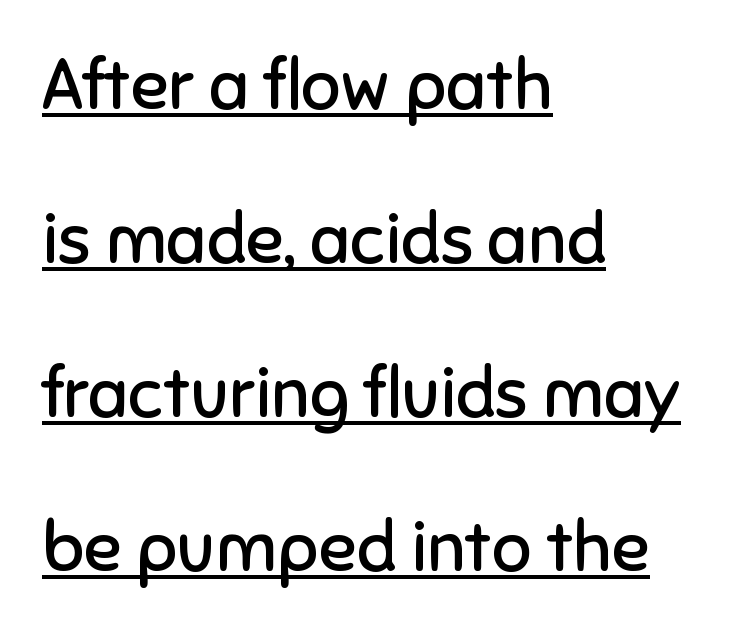
Q: Is the text bold? A: No.
Q: Is the text italic (slanted)? A: No, it is upright.
Q: Is the typeface a serif or a sans-serif typeface? A: Sans-serif.
Q: Is the text underlined? A: Yes.
Q: How is the paragraph aligned? A: Left-aligned.
Q: Is the spacing between letters normal or unusually wide? A: Normal.
Q: Is the spacing between lines tight, normal or loose? A: Loose.
Q: Width (condensed, normal, or wide)? A: Normal.
Q: Stroke contrast? A: Low.
Q: x-height? A: Medium.
Q: Monospaced? A: No.
